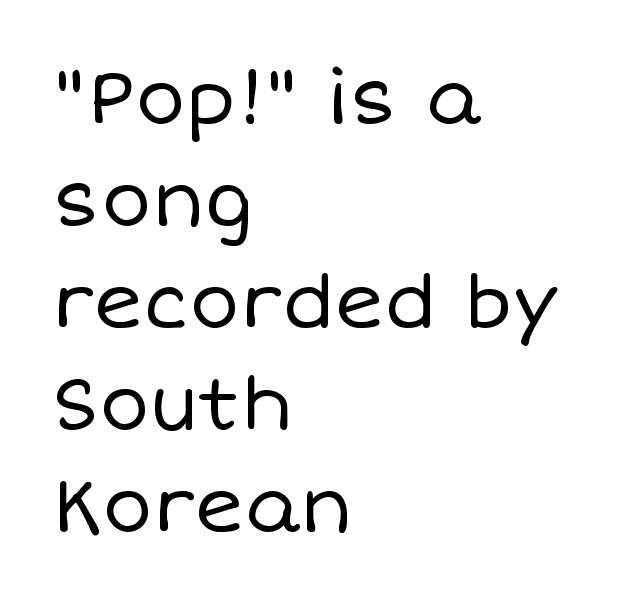
The image shows 75 px regular-weight type, upright; set left-aligned, normal line spacing (1.36x), normal letter spacing, not underlined; low stroke contrast and a large x-height.
